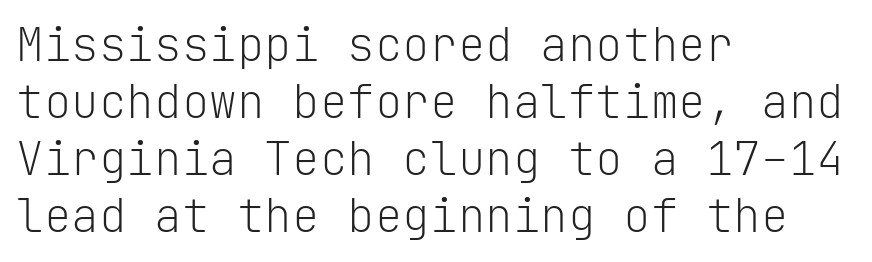
The image shows 46 px light sans-serif type, upright, monospaced; set left-aligned, line spacing 1.24x, normal letter spacing, not underlined; low stroke contrast and a medium x-height.
